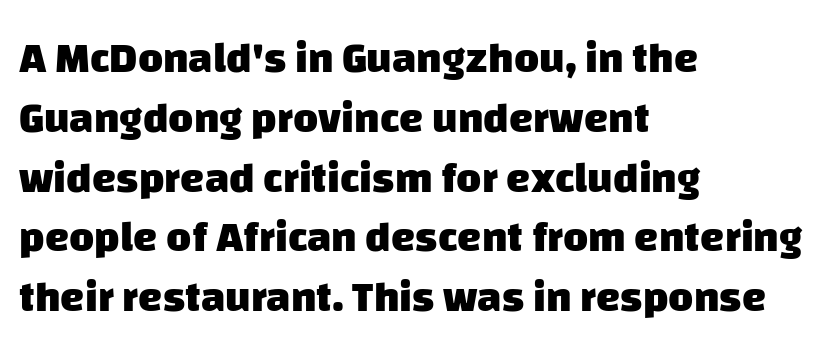
The rag falls on the right side of this text block. The words here are not underlined. A typesetter would call this proportional, since set widths differ per character. Caption: bold face, heavy strokes. The designer went with a sans here, leaving each stem footless.
